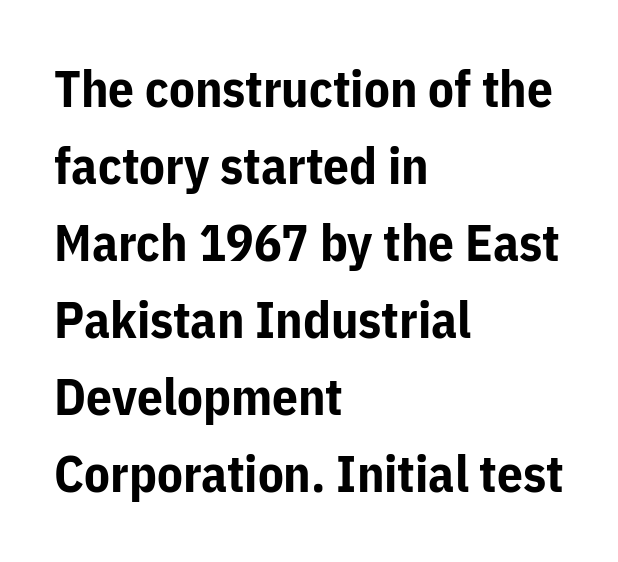
{"serif": "no", "italic": "no", "bold": "yes", "weight": "bold", "width": "normal", "stroke_contrast": "low", "x_height": "medium", "monospaced": "no", "underline": "no", "align": "left", "line_spacing": "normal", "line_spacing_ratio": 1.51, "letter_spacing": "normal", "letter_spacing_em": 0.0, "glyph_px": 51}
